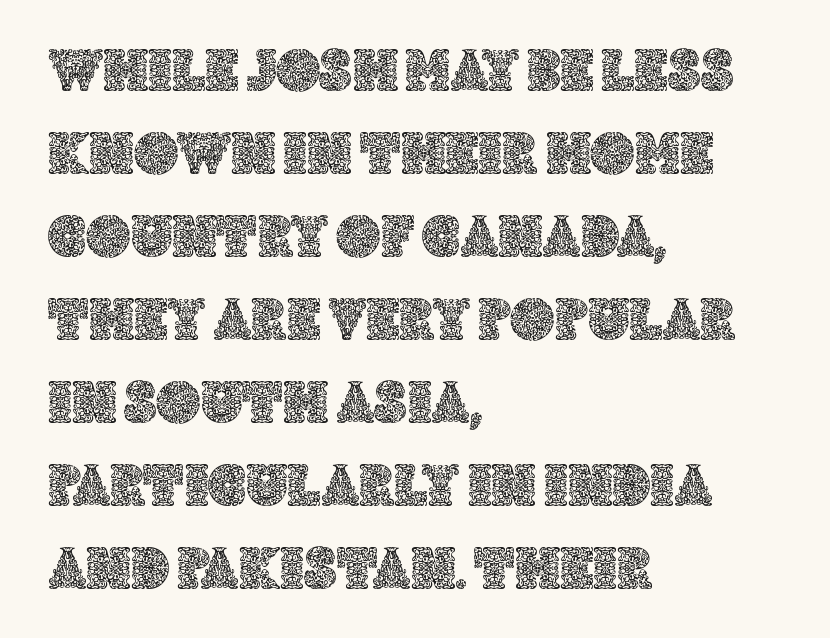
The image shows 61 px text type, upright; set left-aligned, normal line spacing (1.36x), normal letter spacing, not underlined; a large x-height.
